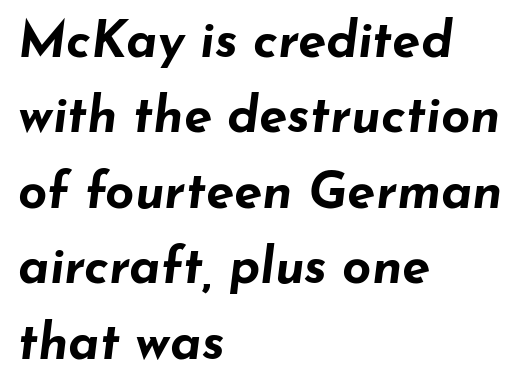
You could call the tracking neutral — neither tight nor loose. Leading matches the norm, producing a regular column. The space directly below the letters is spotless. A dark, heavy texture on the line: the type is bold.
